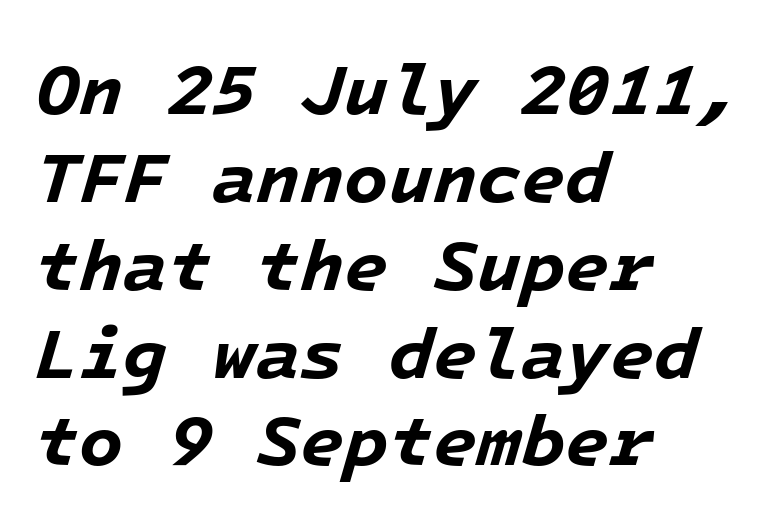
The ragged edge is on the right, which tells us the setting is flush left. Each word holds together tightly as a unit, with standard inter-letter gaps. In terms of posture, this sample is oblique. These lines are rendered in a fixed-pitch font.
